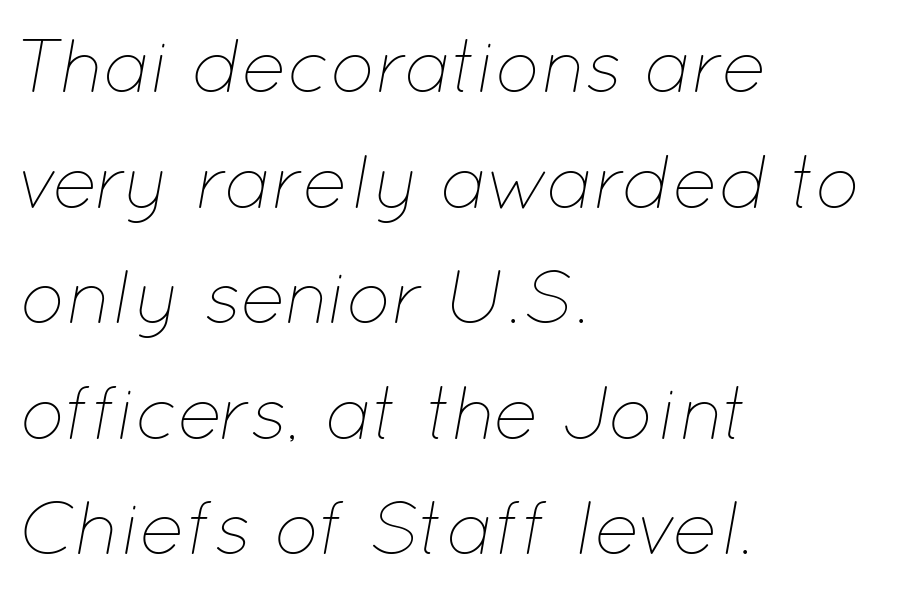
The image shows 76 px thin type, italic (leaning right); set left-aligned, normal line spacing (1.52x), normal letter spacing, not underlined; low stroke contrast and a medium x-height.
